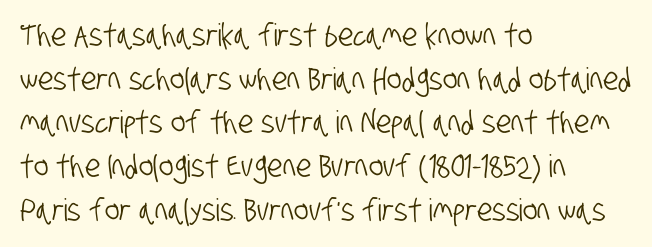
The image shows 31 px condensed sans-serif type; set left-aligned, normal line spacing (1.41x), normal letter spacing, not underlined; low stroke contrast and a large x-height.
